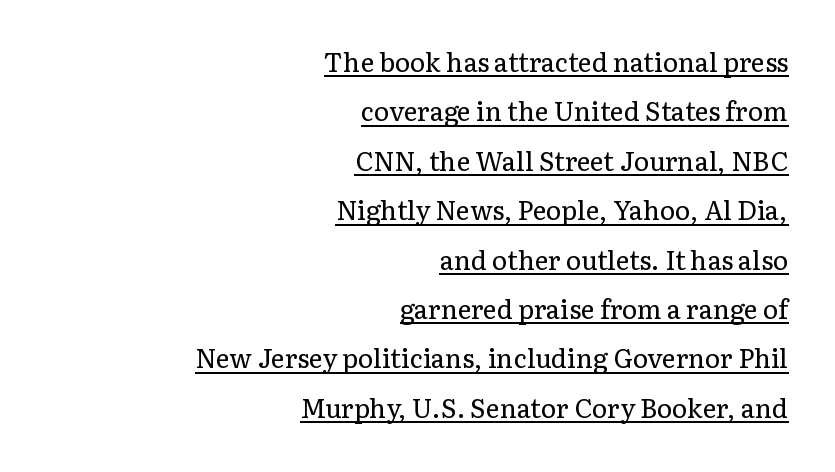
The image shows 26 px text type, upright; set right-aligned, loose line spacing (1.9x), normal letter spacing, underlined.
